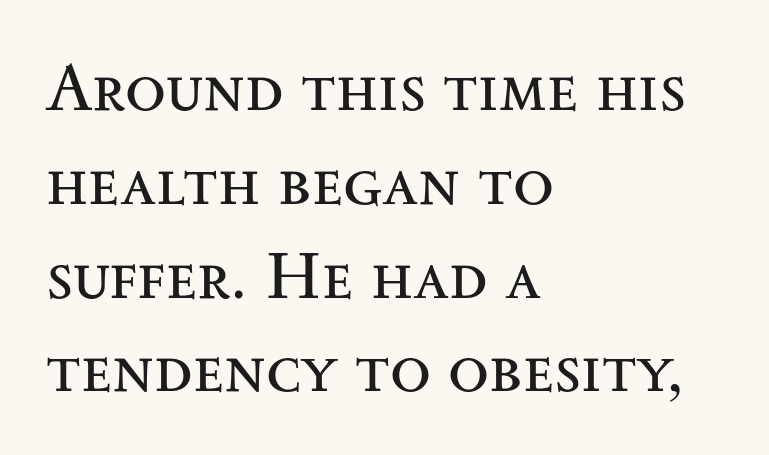
The image shows 67 px regular-weight, wide serif type, upright; set left-aligned, normal line spacing (1.4x), normal letter spacing, not underlined; medium stroke contrast and a small x-height.
